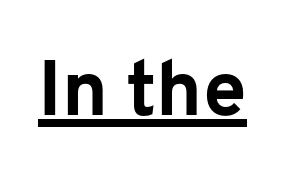
{"serif": "no", "italic": "no", "bold": "yes", "weight": "bold", "width": "normal", "stroke_contrast": "low", "x_height": "medium", "monospaced": "no", "underline": "yes", "letter_spacing": "normal", "letter_spacing_em": 0.0, "glyph_px": 78}
